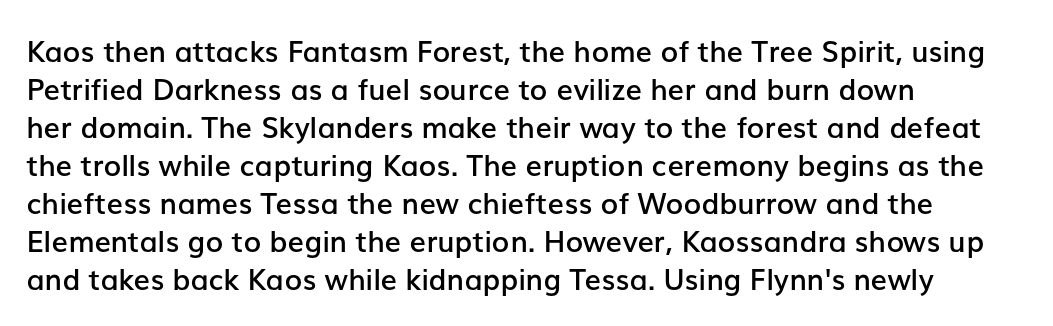
{"serif": "no", "italic": "no", "bold": "semi", "weight": "semibold", "width": "normal", "stroke_contrast": "low", "x_height": "medium", "monospaced": "no", "underline": "no", "align": "left", "line_spacing": "normal", "line_spacing_ratio": 1.31, "letter_spacing": "normal", "letter_spacing_em": 0.0, "glyph_px": 29}
